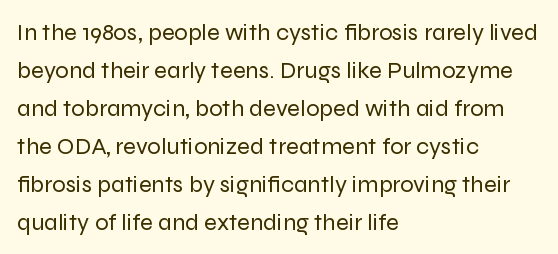
{"italic": "no", "bold": "no", "underline": "no", "align": "left", "line_spacing": "normal", "line_spacing_ratio": 1.58, "letter_spacing": "normal", "letter_spacing_em": 0.0, "glyph_px": 24}
